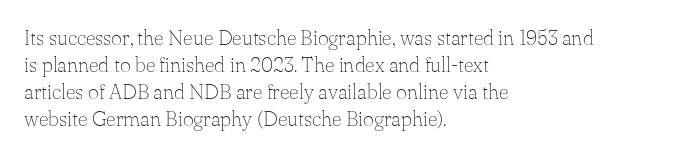
Q: Is the text bold? A: No.
Q: Is the text italic (slanted)? A: No, it is upright.
Q: Is the text underlined? A: No.
Q: How is the paragraph aligned? A: Left-aligned.
Q: Is the spacing between letters normal or unusually wide? A: Normal.
Q: Is the spacing between lines tight, normal or loose? A: Normal.
